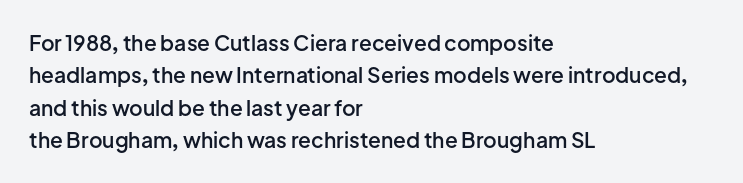
Italic? Not at all — the glyphs are vertical. Visually the block forms a straight wall on the left and a jagged coastline on the right. The horizontal fit of the characters is conventional and even. No word sits above an underline.
